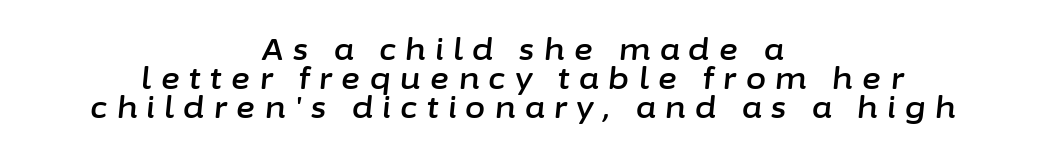
Q: Is the text italic (slanted)? A: Yes, it leans right by about 6 degrees.
Q: Is the text underlined? A: No.
Q: How is the paragraph aligned? A: Centered.
Q: Is the spacing between letters normal or unusually wide? A: Unusually wide.
Q: Is the spacing between lines tight, normal or loose? A: Tight.
Q: Width (condensed, normal, or wide)? A: Normal.
Q: Stroke contrast? A: Low.
Q: x-height? A: Medium.
Q: Monospaced? A: No.
